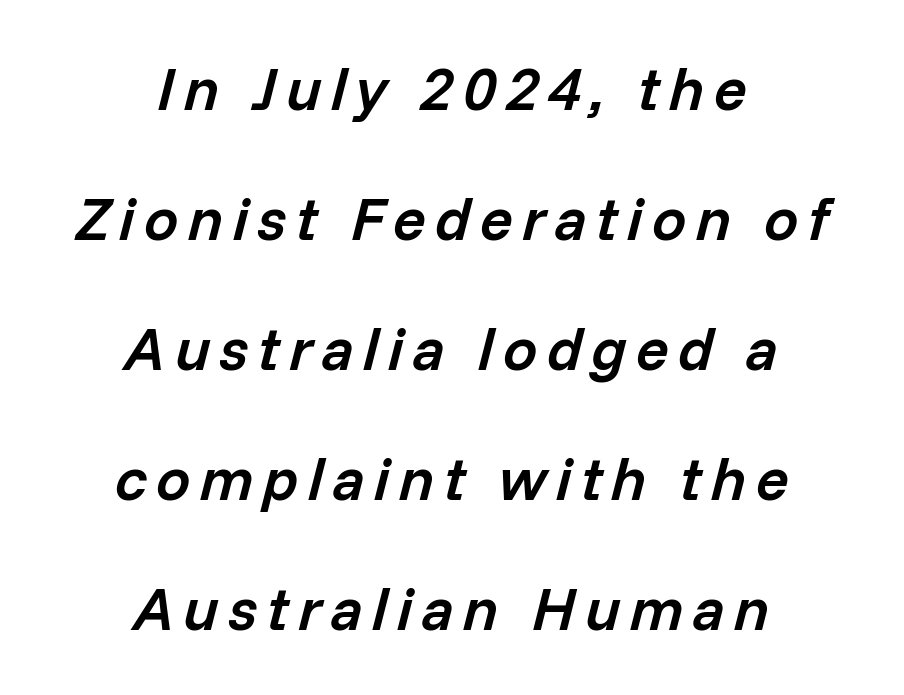
Q: Is the text bold? A: Semi-bold.
Q: Is the text italic (slanted)? A: Yes, it leans right by about 14 degrees.
Q: Is the text underlined? A: No.
Q: How is the paragraph aligned? A: Centered.
Q: Is the spacing between lines tight, normal or loose? A: Loose.
Q: Width (condensed, normal, or wide)? A: Normal.
Q: Stroke contrast? A: Low.
Q: x-height? A: Medium.
Q: Monospaced? A: No.
